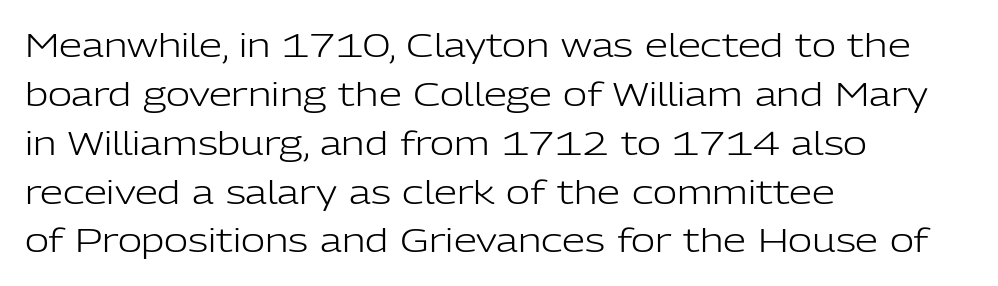
Q: Is the text bold? A: No.
Q: Is the text italic (slanted)? A: No, it is upright.
Q: Is the typeface a serif or a sans-serif typeface? A: Sans-serif.
Q: Is the text underlined? A: No.
Q: How is the paragraph aligned? A: Left-aligned.
Q: Is the spacing between letters normal or unusually wide? A: Normal.
Q: Is the spacing between lines tight, normal or loose? A: Normal.
Q: Width (condensed, normal, or wide)? A: Normal.
Q: Stroke contrast? A: Low.
Q: x-height? A: Medium.
Q: Monospaced? A: No.
